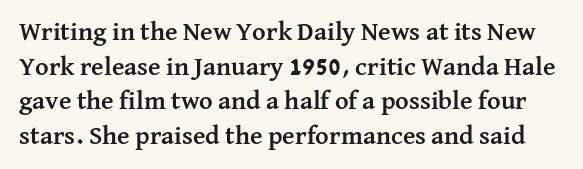
Q: Is the text bold? A: Yes.
Q: Is the text italic (slanted)? A: No, it is upright.
Q: Is the text underlined? A: No.
Q: Is the spacing between letters normal or unusually wide? A: Normal.
Q: Is the spacing between lines tight, normal or loose? A: Normal.
